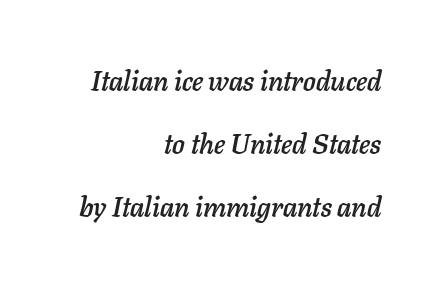
{"italic": "yes", "lean": "right", "slant_degrees": 11, "width": "normal", "stroke_contrast": "low", "x_height": "medium", "monospaced": "no", "underline": "no", "align": "right", "line_spacing": "loose", "line_spacing_ratio": 2.25, "letter_spacing": "normal", "letter_spacing_em": 0.0, "glyph_px": 28}
